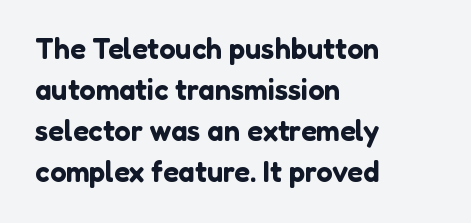
A bare baseline throughout the passage. The block of text has a typical density, with ordinary space between rows. Do the letters lean? They stand straight. The tracking reads as untouched default to a designer's eye.
